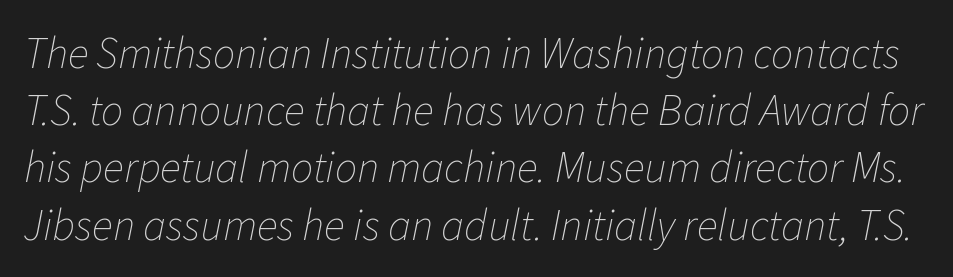
The image shows 44 px thin type, italic (leaning right); set normal line spacing (1.3x), normal letter spacing, not underlined; low stroke contrast and a medium x-height.
